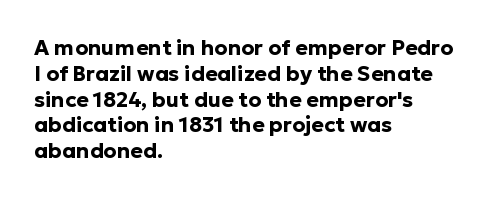
{"italic": "no", "bold": "yes", "underline": "no", "align": "left", "line_spacing_ratio": 1.23, "letter_spacing": "normal", "letter_spacing_em": 0.0, "glyph_px": 21}
